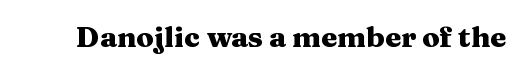
{"serif": "yes", "italic": "no", "bold": "yes", "weight": "heavy", "width": "wide", "stroke_contrast": "medium", "x_height": "medium", "monospaced": "no", "underline": "no", "letter_spacing": "normal", "letter_spacing_em": 0.0, "glyph_px": 29}
